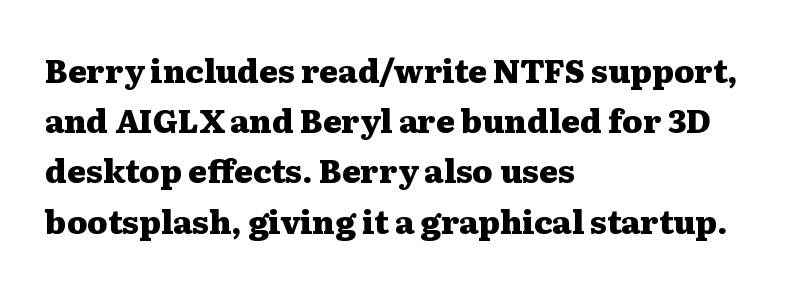
The image shows 32 px heavy, wide serif type, upright; set left-aligned, normal line spacing (1.57x), normal letter spacing, not underlined; medium stroke contrast and a medium x-height.
